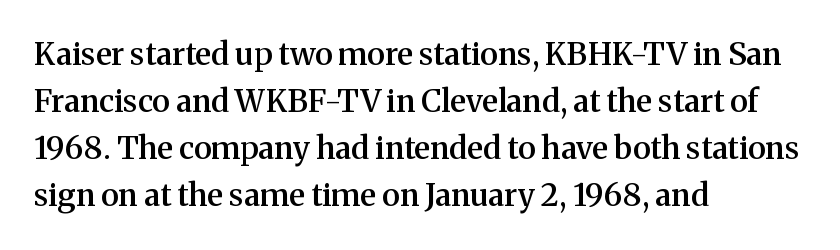
Q: Is the text bold? A: Semi-bold.
Q: Is the text italic (slanted)? A: No, it is upright.
Q: Is the typeface a serif or a sans-serif typeface? A: Serif.
Q: Is the text underlined? A: No.
Q: How is the paragraph aligned? A: Left-aligned.
Q: Is the spacing between letters normal or unusually wide? A: Normal.
Q: Is the spacing between lines tight, normal or loose? A: Normal.
Q: Width (condensed, normal, or wide)? A: Normal.
Q: Stroke contrast? A: Medium.
Q: x-height? A: Medium.
Q: Monospaced? A: No.
